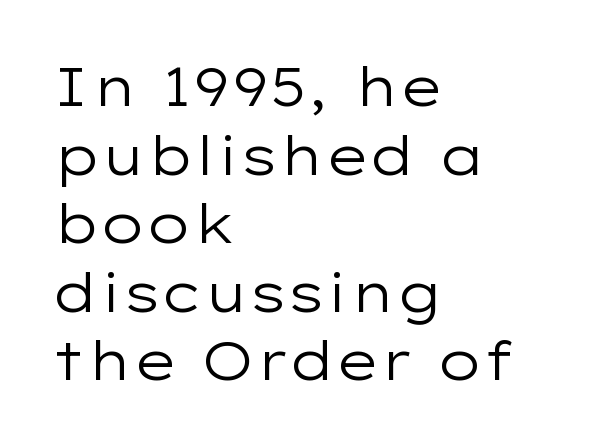
Q: Is the text bold? A: No.
Q: Is the text italic (slanted)? A: No, it is upright.
Q: Is the typeface a serif or a sans-serif typeface? A: Sans-serif.
Q: Is the text underlined? A: No.
Q: How is the paragraph aligned? A: Left-aligned.
Q: Is the spacing between letters normal or unusually wide? A: Normal.
Q: Is the spacing between lines tight, normal or loose? A: Normal.
Q: Width (condensed, normal, or wide)? A: Wide.
Q: Stroke contrast? A: Low.
Q: x-height? A: Medium.
Q: Monospaced? A: No.
